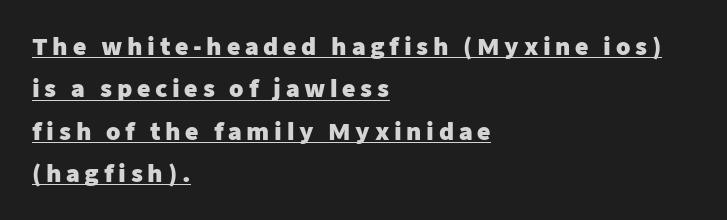
The setting favours the left margin, as ordinary paragraphs usually do. The sample's only ornament is a line tracing under the words. A typesetter would mark this as roman, not italic. You could only call the tracking loose — the letters float apart. The glyphs have the mass of a bold cut.
